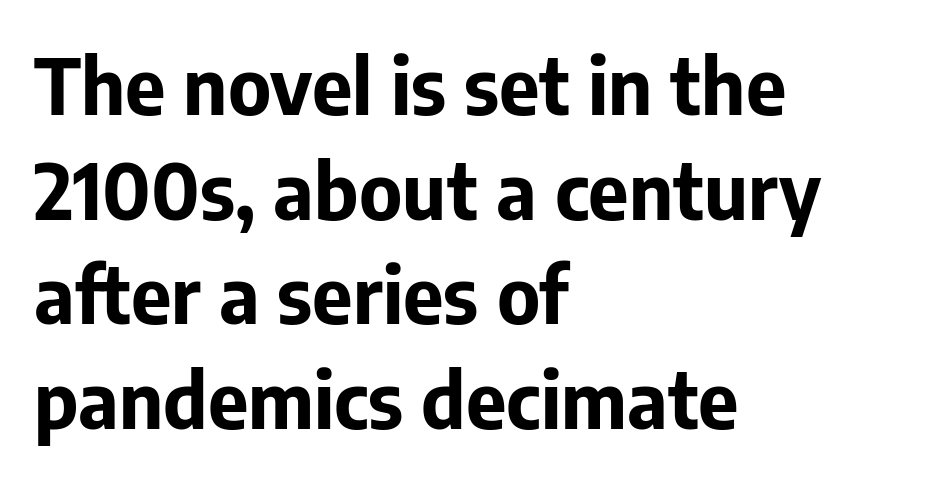
The space beneath each line is pristine and unruled. Compared with typical body copy, the letter spacing here is the same. The type sits square on the baseline with zero lean. The rendering uses natural spacing where letterforms have individual widths. The rag falls on the right side of this text block.
